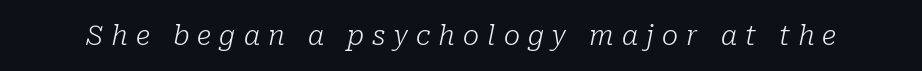
The image shows 27 px text type, italic (leaning right); set unusually wide letter spacing (+0.3 em), not underlined.
